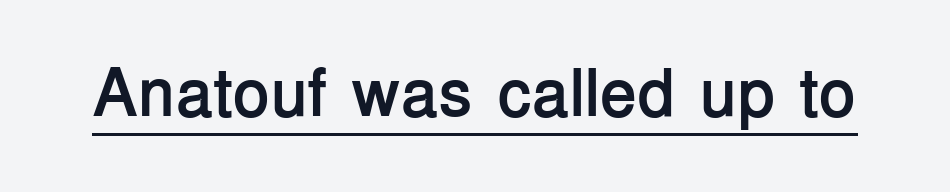
Q: Is the text bold? A: Yes.
Q: Is the text italic (slanted)? A: No, it is upright.
Q: Is the typeface a serif or a sans-serif typeface? A: Sans-serif.
Q: Is the text underlined? A: Yes.
Q: Is the spacing between letters normal or unusually wide? A: Normal.
Q: Width (condensed, normal, or wide)? A: Normal.
Q: Stroke contrast? A: Low.
Q: x-height? A: Medium.
Q: Monospaced? A: No.
